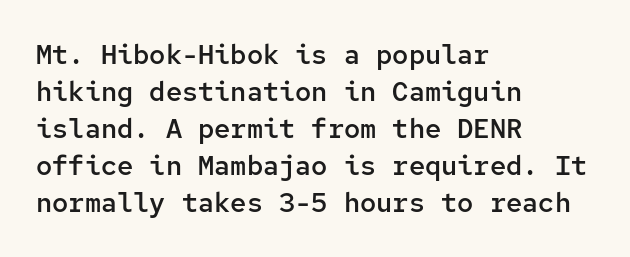
Nobody touched the tracking dial on this one. The space between consecutive lines is moderate. The area under the type is left untouched. Posture: straight, roman, zero tilt. The glyphs have the mass of a demibold cut, below bold.
